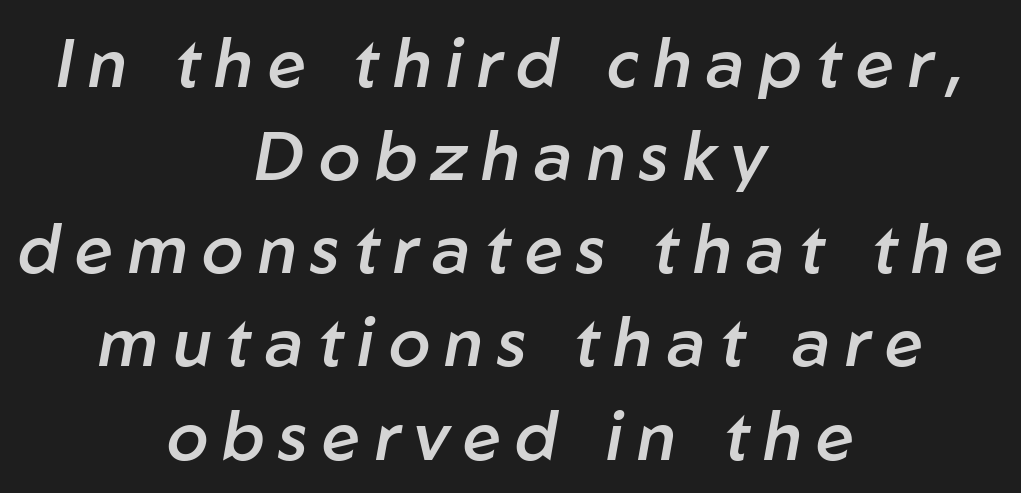
The image shows 68 px semibold type, italic (leaning right); set centered, normal line spacing (1.37x), unusually wide letter spacing (+0.21 em), not underlined; low stroke contrast and a medium x-height.
